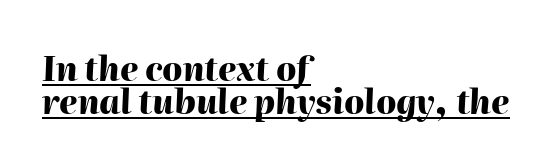
The image shows 33 px heavy type, italic (leaning right); set left-aligned, tight line spacing (1.01x), normal letter spacing, underlined; high stroke contrast and a medium x-height.
